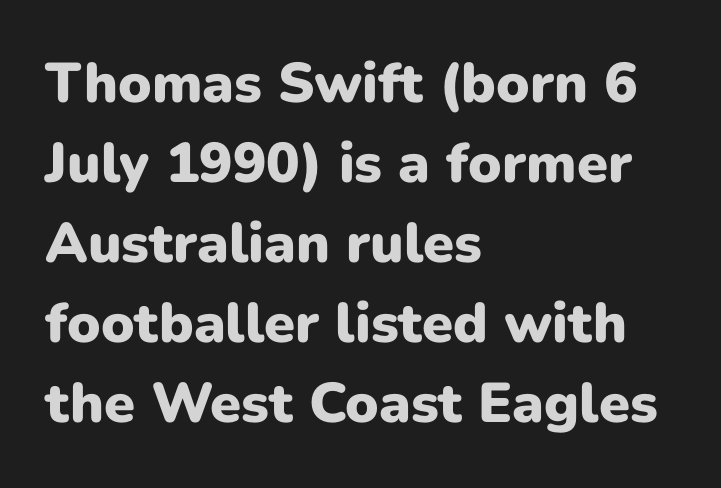
{"serif": "no", "italic": "no", "bold": "yes", "weight": "heavy", "width": "normal", "stroke_contrast": "low", "x_height": "medium", "monospaced": "no", "underline": "no", "align": "left", "line_spacing": "normal", "line_spacing_ratio": 1.43, "letter_spacing": "normal", "letter_spacing_em": 0.0, "glyph_px": 56}
